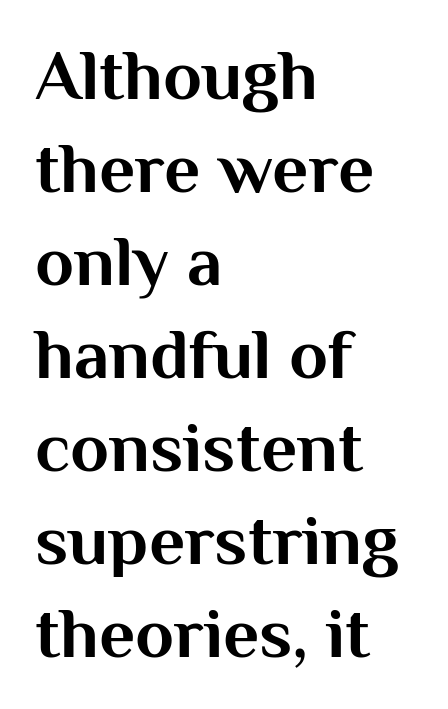
Q: Is the text bold? A: Yes.
Q: Is the text italic (slanted)? A: No, it is upright.
Q: Is the typeface a serif or a sans-serif typeface? A: Sans-serif.
Q: Is the text underlined? A: No.
Q: How is the paragraph aligned? A: Left-aligned.
Q: Is the spacing between letters normal or unusually wide? A: Normal.
Q: Is the spacing between lines tight, normal or loose? A: Normal.
Q: Width (condensed, normal, or wide)? A: Normal.
Q: Stroke contrast? A: Medium.
Q: x-height? A: Medium.
Q: Monospaced? A: No.
